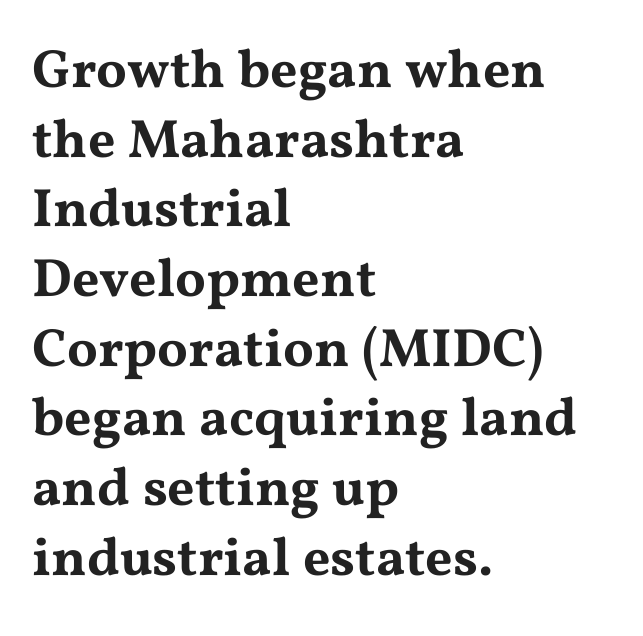
{"serif": "yes", "italic": "no", "width": "wide", "stroke_contrast": "medium", "x_height": "medium", "monospaced": "no", "underline": "no", "align": "left", "line_spacing": "normal", "line_spacing_ratio": 1.29, "letter_spacing": "normal", "letter_spacing_em": 0.0, "glyph_px": 54}
